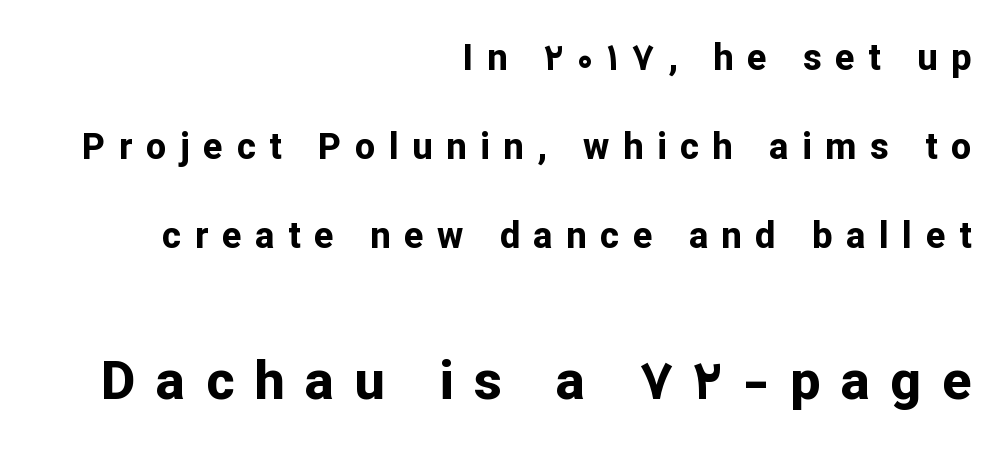
{"serif": "no", "italic": "no", "bold": "yes", "weight": "bold", "width": "normal", "stroke_contrast": "low", "x_height": "medium", "monospaced": "no", "underline": "no", "align": "right", "line_spacing": "loose", "line_spacing_ratio": 2.47, "letter_spacing": "wide", "letter_spacing_em": 0.38, "larger_block": "second", "size_ratio": 1.5, "glyph_px": 54}
